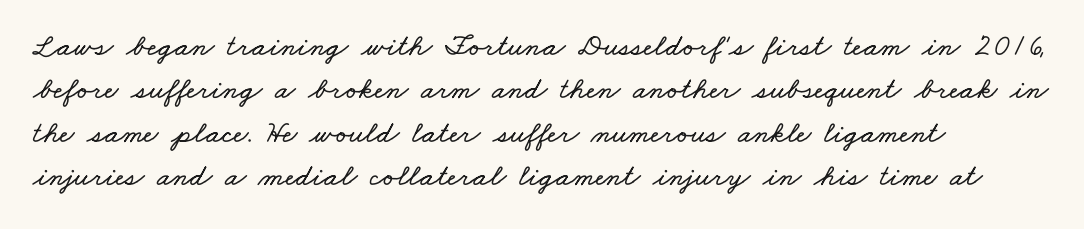
The image shows 31 px wide type; set left-aligned, normal line spacing (1.4x), normal letter spacing, not underlined; low stroke contrast and a small x-height.
